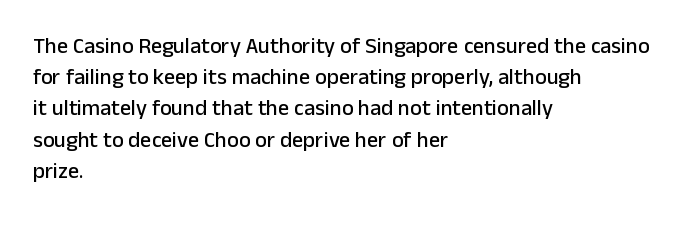
Nope, not italic — everything's standing straight. You could call the tracking neutral — neither tight nor loose. Descenders hang freely into open space. Vertical spacing — default. The compositor pushed each line to the left boundary.
